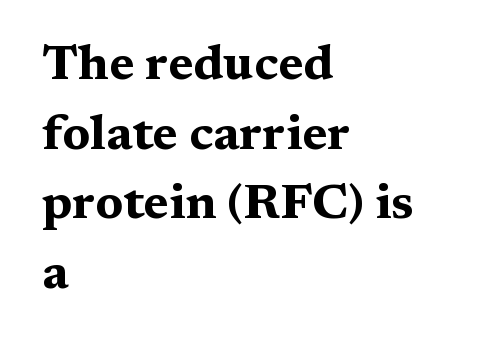
{"serif": "yes", "italic": "no", "bold": "yes", "weight": "bold", "width": "wide", "stroke_contrast": "medium", "x_height": "medium", "monospaced": "no", "underline": "no", "align": "left", "line_spacing": "normal", "line_spacing_ratio": 1.42, "letter_spacing": "normal", "letter_spacing_em": 0.0, "glyph_px": 49}
